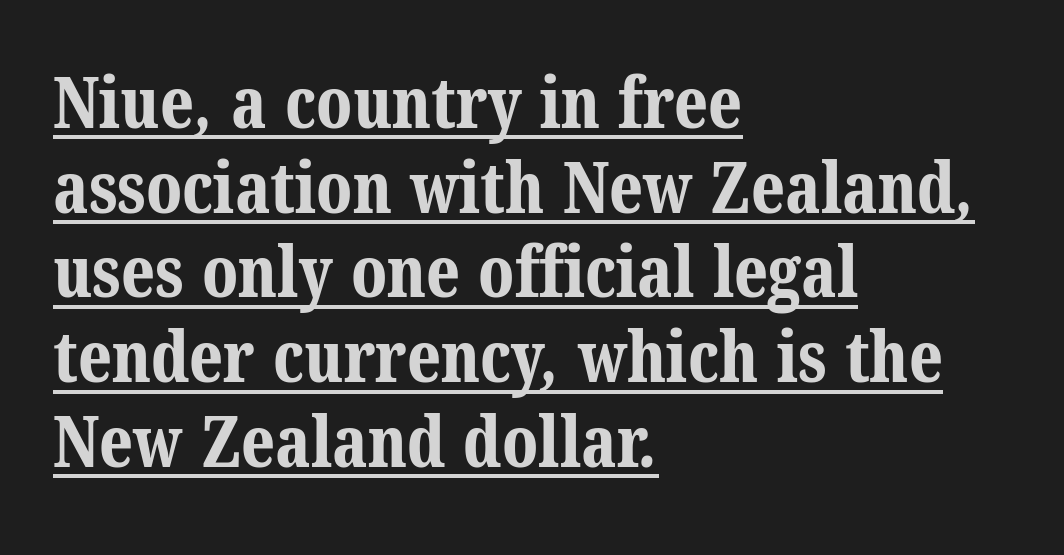
Q: Is the text bold? A: Yes.
Q: Is the typeface a serif or a sans-serif typeface? A: Serif.
Q: Is the text underlined? A: Yes.
Q: How is the paragraph aligned? A: Left-aligned.
Q: Is the spacing between letters normal or unusually wide? A: Normal.
Q: Width (condensed, normal, or wide)? A: Normal.
Q: Stroke contrast? A: Medium.
Q: x-height? A: Medium.
Q: Monospaced? A: No.
